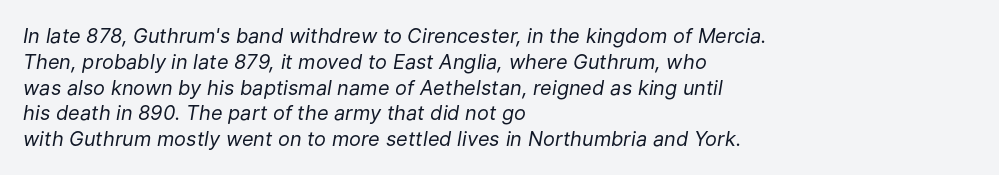
The line texture is even and compact thanks to regular tracking. The typography opts for an oblique posture over an upright one. Weight: regular or lighter. The line-height multiplier appears to be the usual default. The rendering anchors every line to the left-hand side.
